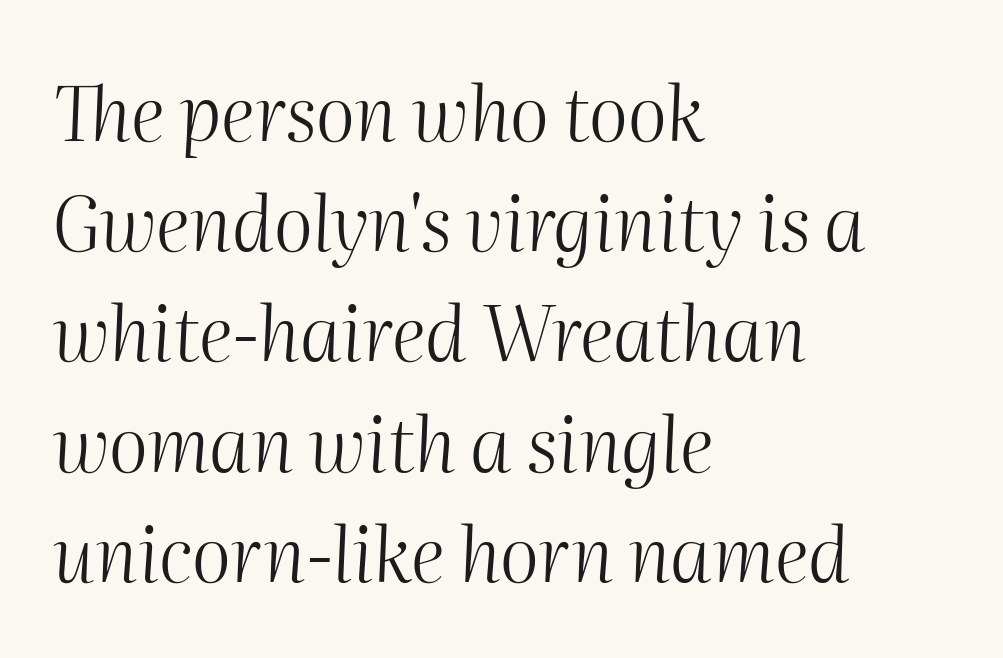
Q: Is the text bold? A: No.
Q: Is the text italic (slanted)? A: Yes, it leans right by about 2 degrees.
Q: Is the text underlined? A: No.
Q: How is the paragraph aligned? A: Left-aligned.
Q: Is the spacing between letters normal or unusually wide? A: Normal.
Q: Is the spacing between lines tight, normal or loose? A: Normal.
Q: Width (condensed, normal, or wide)? A: Normal.
Q: Stroke contrast? A: Medium.
Q: x-height? A: Medium.
Q: Monospaced? A: No.
